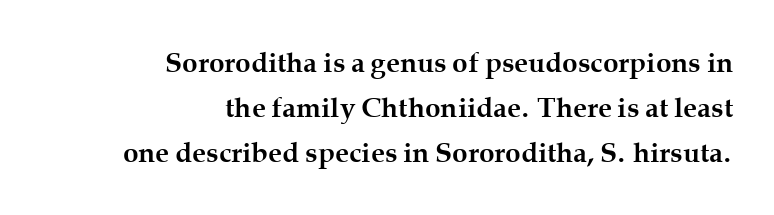
{"serif": "yes", "italic": "no", "bold": "yes", "weight": "semibold", "width": "normal", "stroke_contrast": "medium", "x_height": "medium", "monospaced": "no", "underline": "no", "align": "right", "line_spacing": "normal", "line_spacing_ratio": 1.6, "letter_spacing": "normal", "letter_spacing_em": 0.0, "glyph_px": 28}
